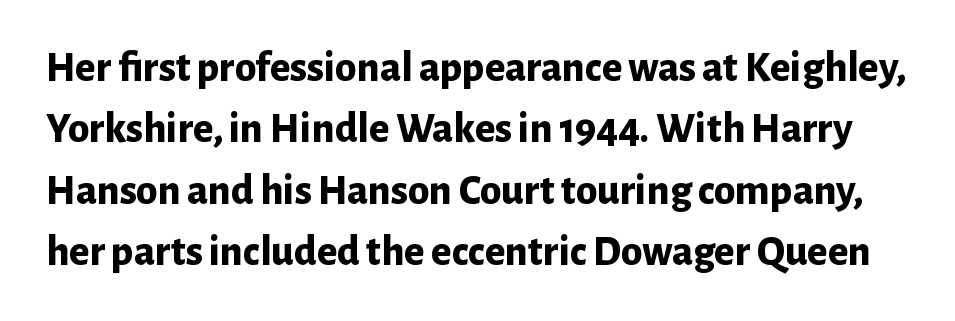
Posture: vertical. The rendering shows plain stroke endings on the letterforms — a sans-serif design. How heavy is the stroke? Heavy — this is a bold. Character widths vary here, with narrow letters taking less room than wide ones. The rendering keeps characters at their native spacing. This sample keeps an unexceptional amount of space between lines.
